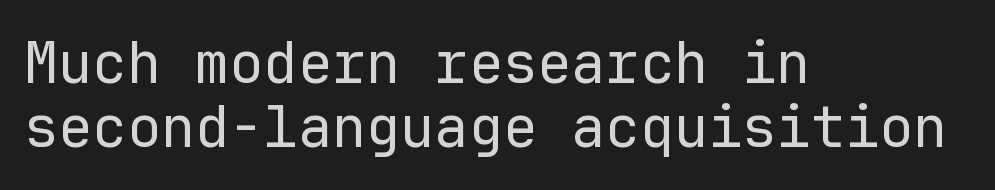
{"serif": "no", "italic": "no", "bold": "no", "weight": "regular", "width": "normal", "stroke_contrast": "low", "x_height": "medium", "monospaced": "yes", "underline": "no", "align": "left", "line_spacing": "tight", "line_spacing_ratio": 1.13, "letter_spacing": "normal", "letter_spacing_em": 0.0, "glyph_px": 57}
